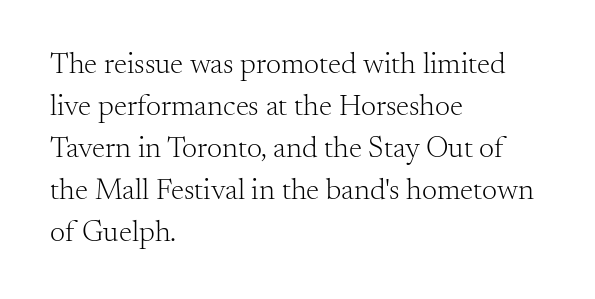
{"serif": "yes", "italic": "no", "bold": "no", "weight": "light", "width": "normal", "stroke_contrast": "medium", "x_height": "small", "monospaced": "no", "underline": "no", "align": "left", "line_spacing": "normal", "line_spacing_ratio": 1.4, "letter_spacing": "normal", "letter_spacing_em": 0.0, "glyph_px": 30}
